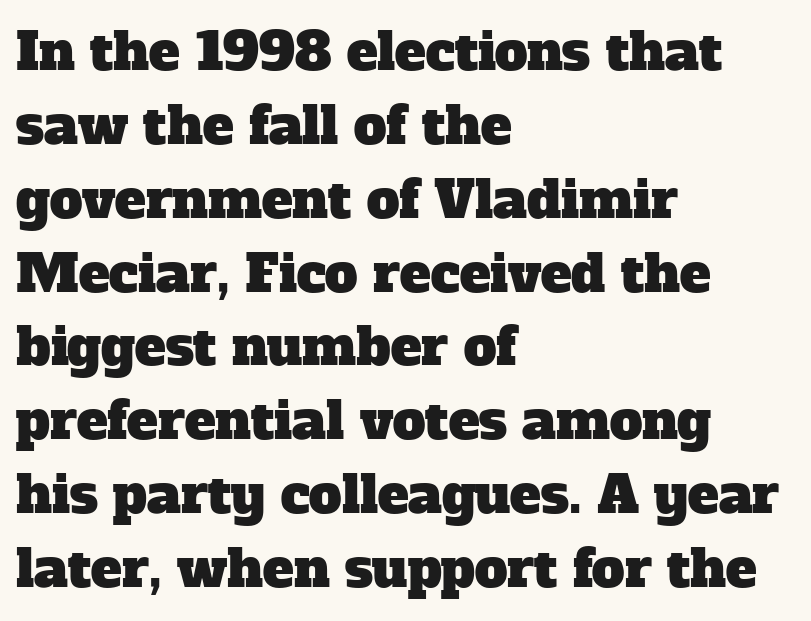
{"serif": "yes", "width": "normal", "stroke_contrast": "low", "x_height": "medium", "monospaced": "no", "underline": "no", "align": "left", "line_spacing": "normal", "line_spacing_ratio": 1.42, "letter_spacing": "normal", "letter_spacing_em": 0.0, "glyph_px": 52}
